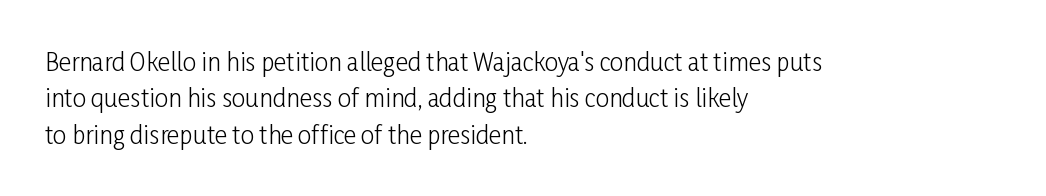
The image shows 24 px text type, upright; set left-aligned, normal line spacing (1.52x), normal letter spacing, not underlined.
